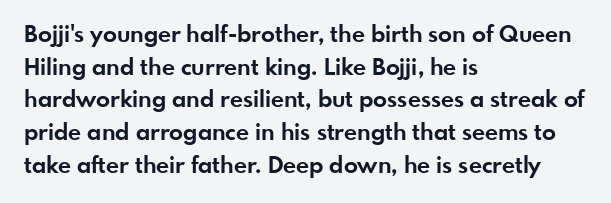
Here the glyphs are tracked normally, forming tight word shapes. One-word summary of the alignment: left. In terms of posture, this sample is upright. Notice how thick the strokes are: this is what a full bold looks like. The lines sit at an ordinary, default distance from one another.
